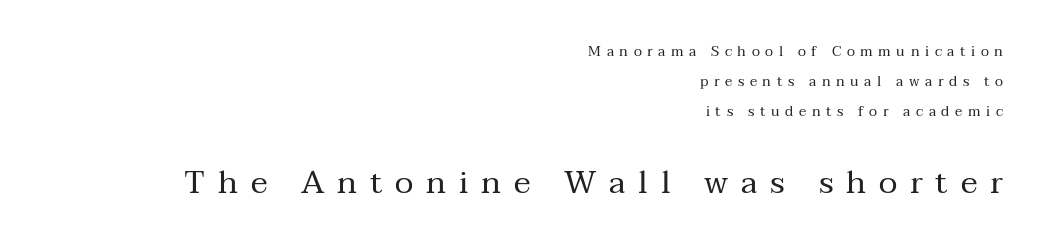
Q: Is the text bold? A: No.
Q: Is the text italic (slanted)? A: No, it is upright.
Q: Is the typeface a serif or a sans-serif typeface? A: Serif.
Q: Is the text underlined? A: No.
Q: How is the paragraph aligned? A: Right-aligned.
Q: Is the spacing between letters normal or unusually wide? A: Unusually wide.
Q: Is the spacing between lines tight, normal or loose? A: Loose.
Q: Which block of text is set in a larger size, the first (top) or the second (bottom)? A: The second (bottom) one.
Q: Width (condensed, normal, or wide)? A: Normal.
Q: Stroke contrast? A: Medium.
Q: x-height? A: Medium.
Q: Monospaced? A: No.
